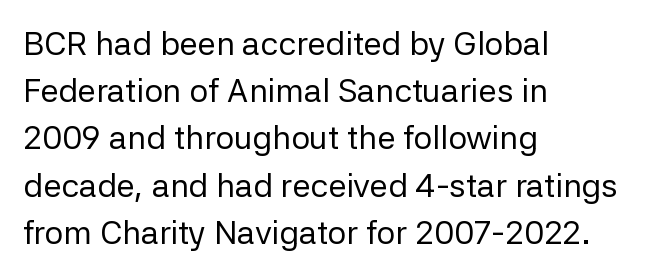
Stroke mass is kept to a normal reading level or below. Nobody drew a line under any word here. The line-height multiplier appears to be the usual default. Check where the strokes stop: nothing finishes them off — pure sans.
